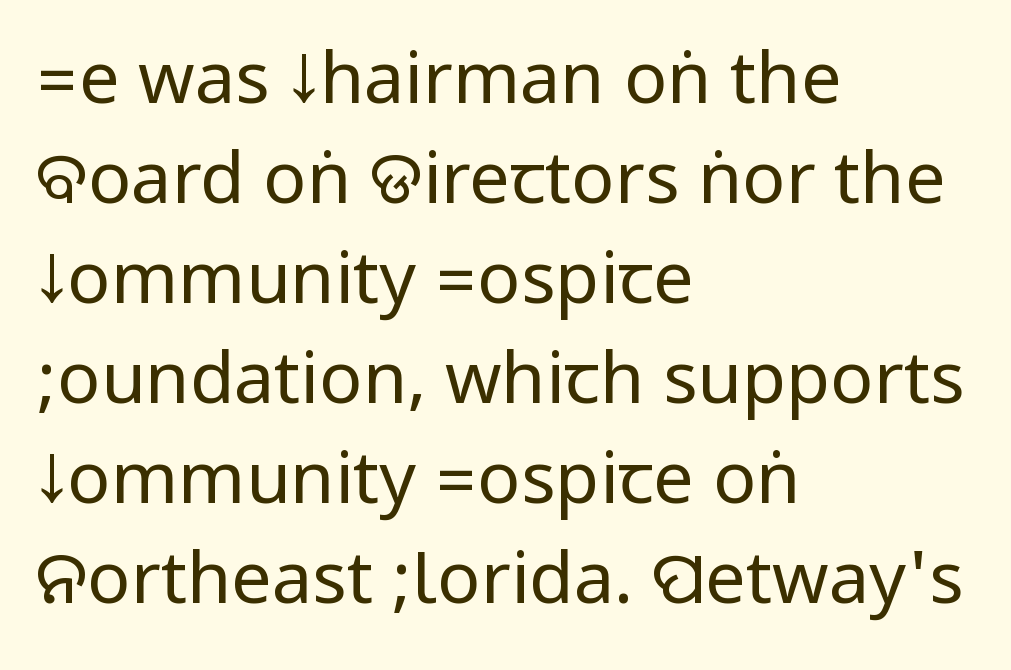
{"serif": "no", "italic": "no", "bold": "no", "weight": "regular", "width": "condensed", "stroke_contrast": "low", "underline": "no", "align": "left", "line_spacing": "normal", "line_spacing_ratio": 1.39, "letter_spacing": "normal", "letter_spacing_em": 0.0, "glyph_px": 72}
